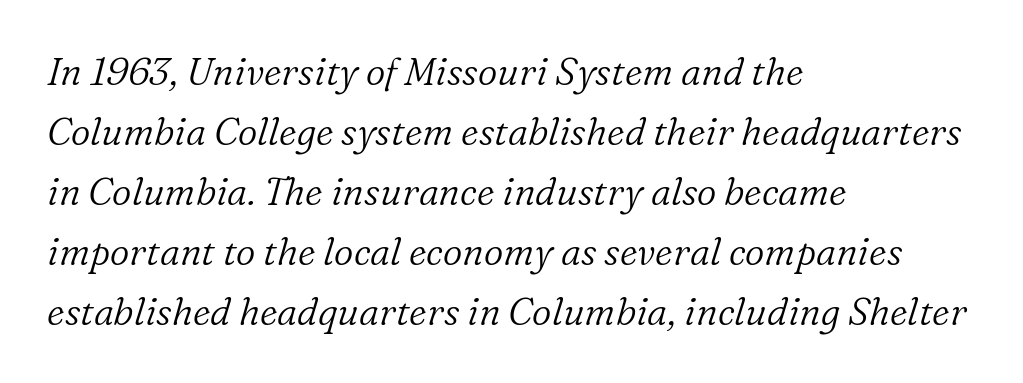
The image shows 38 px light serif type, italic (leaning right); set left-aligned, normal line spacing (1.58x), normal letter spacing, not underlined; low stroke contrast and a medium x-height.
